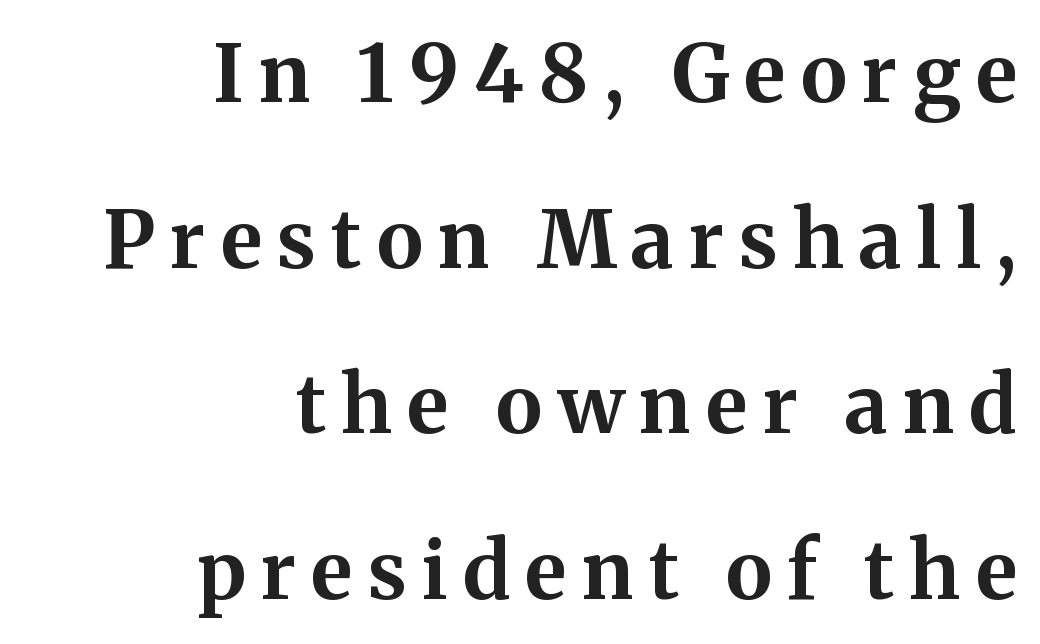
Q: Is the text bold? A: Yes.
Q: Is the text italic (slanted)? A: No, it is upright.
Q: Is the typeface a serif or a sans-serif typeface? A: Serif.
Q: Is the text underlined? A: No.
Q: How is the paragraph aligned? A: Right-aligned.
Q: Is the spacing between lines tight, normal or loose? A: Loose.
Q: Width (condensed, normal, or wide)? A: Normal.
Q: Stroke contrast? A: Medium.
Q: x-height? A: Medium.
Q: Monospaced? A: No.
